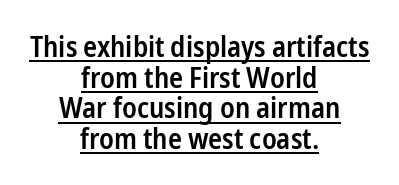
Q: Is the text bold? A: Semi-bold.
Q: Is the text italic (slanted)? A: No, it is upright.
Q: Is the typeface a serif or a sans-serif typeface? A: Sans-serif.
Q: Is the text underlined? A: Yes.
Q: How is the paragraph aligned? A: Centered.
Q: Is the spacing between letters normal or unusually wide? A: Normal.
Q: Is the spacing between lines tight, normal or loose? A: Tight.
Q: Width (condensed, normal, or wide)? A: Condensed.
Q: Stroke contrast? A: Low.
Q: x-height? A: Medium.
Q: Monospaced? A: No.
